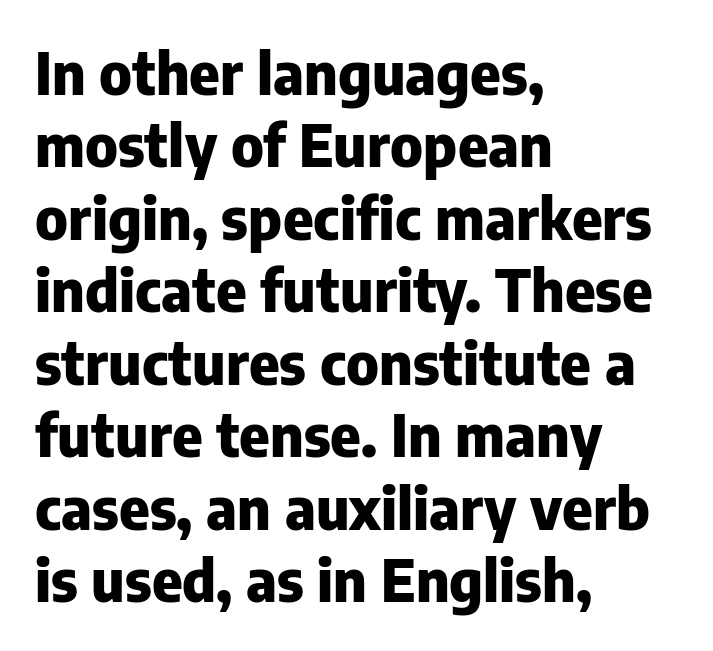
Q: Is the text bold? A: Yes.
Q: Is the text italic (slanted)? A: No, it is upright.
Q: Is the typeface a serif or a sans-serif typeface? A: Sans-serif.
Q: Is the text underlined? A: No.
Q: How is the paragraph aligned? A: Left-aligned.
Q: Is the spacing between letters normal or unusually wide? A: Normal.
Q: Is the spacing between lines tight, normal or loose? A: Normal.
Q: Width (condensed, normal, or wide)? A: Normal.
Q: Stroke contrast? A: Low.
Q: x-height? A: Medium.
Q: Monospaced? A: No.
